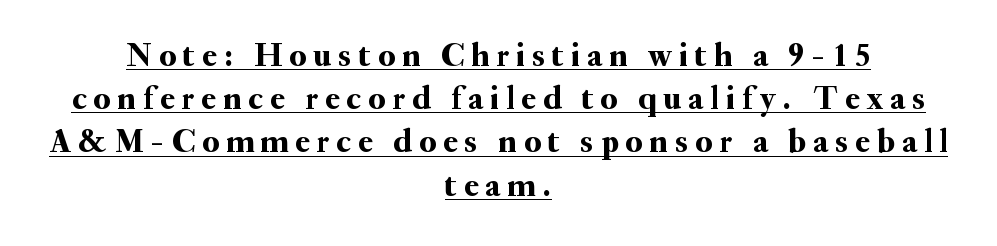
The image shows 33 px serif type, upright; set centered, normal line spacing (1.31x), unusually wide letter spacing (+0.22 em), underlined; medium stroke contrast and a small x-height.
